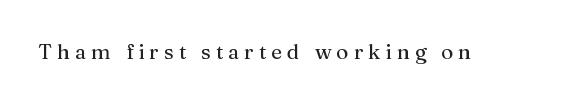
The image shows 21 px text type, upright; set unusually wide letter spacing (+0.24 em), not underlined.
